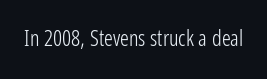
The space directly below the letters is spotless. Quick note: not italic, upright. The line texture is even and compact thanks to regular tracking. These glyphs show unthickened strokes, regular width or finer.
